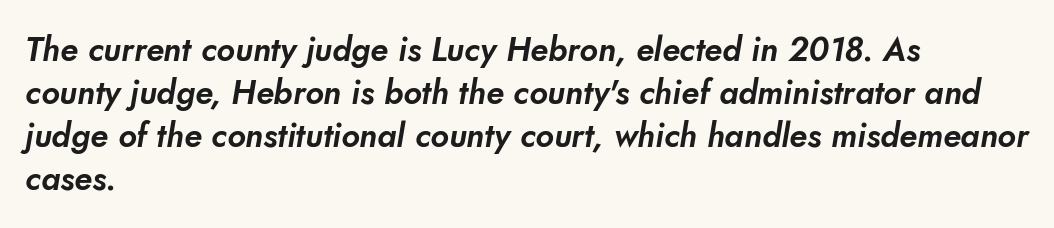
Q: Is the typeface a serif or a sans-serif typeface? A: Sans-serif.
Q: Is the text underlined? A: No.
Q: How is the paragraph aligned? A: Left-aligned.
Q: Is the spacing between letters normal or unusually wide? A: Normal.
Q: Is the spacing between lines tight, normal or loose? A: Normal.
Q: Width (condensed, normal, or wide)? A: Normal.
Q: Stroke contrast? A: Low.
Q: x-height? A: Small.
Q: Monospaced? A: No.
